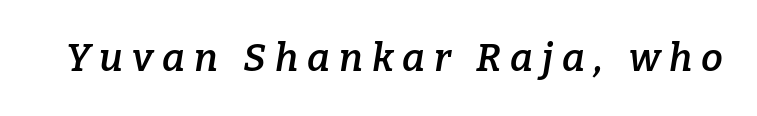
There's an unmistakable incline to the writing here. Glance below the letters and you will spot only blank space. Does the weight exceed regular? Yes, but only to semibold. Observe the wide spacing: letters keep a clear distance from each other. Note the varied advance widths — an 'i' is clearly narrower than an 'm'. A typesetter would label this face a serif.
